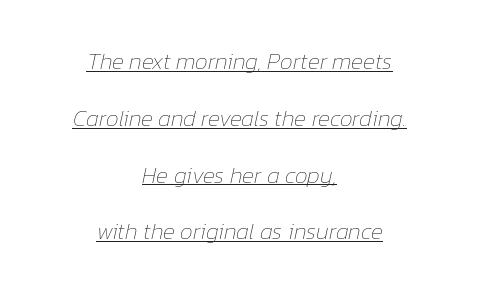
{"italic": "yes", "lean": "right", "slant_degrees": 12, "bold": "no", "underline": "yes", "align": "center", "line_spacing": "loose", "line_spacing_ratio": 2.47, "letter_spacing": "normal", "letter_spacing_em": 0.0, "glyph_px": 23}
